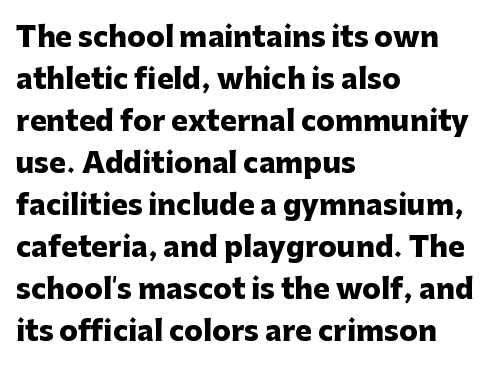
The image shows 28 px heavy sans-serif type, upright; set left-aligned, normal line spacing (1.5x), normal letter spacing, not underlined; low stroke contrast and a medium x-height.
